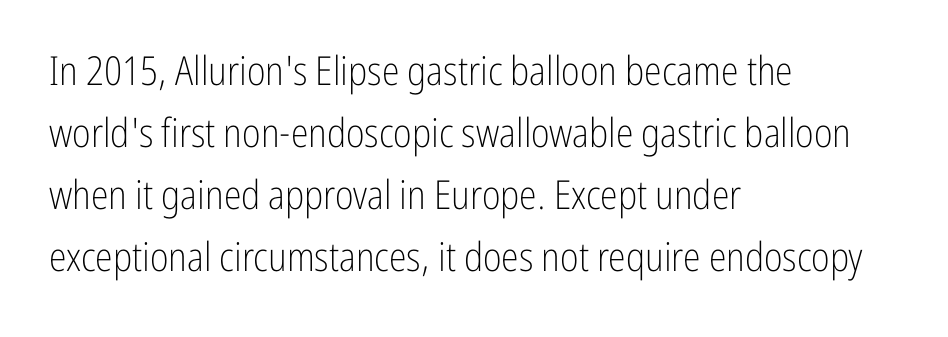
Q: Is the text bold? A: No.
Q: Is the text italic (slanted)? A: No, it is upright.
Q: Is the typeface a serif or a sans-serif typeface? A: Sans-serif.
Q: Is the text underlined? A: No.
Q: How is the paragraph aligned? A: Left-aligned.
Q: Is the spacing between letters normal or unusually wide? A: Normal.
Q: Is the spacing between lines tight, normal or loose? A: Normal.
Q: Width (condensed, normal, or wide)? A: Condensed.
Q: Stroke contrast? A: Low.
Q: x-height? A: Medium.
Q: Monospaced? A: No.
